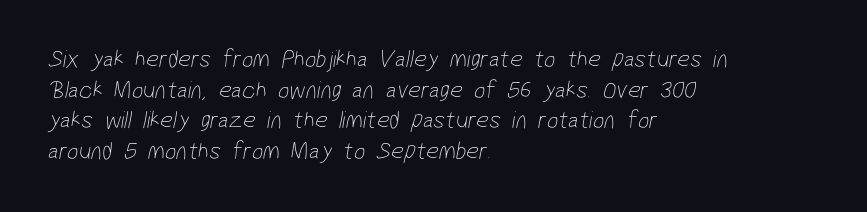
{"bold": "no", "underline": "no", "align": "left", "line_spacing_ratio": 1.23, "letter_spacing": "normal", "letter_spacing_em": 0.0, "glyph_px": 25}
